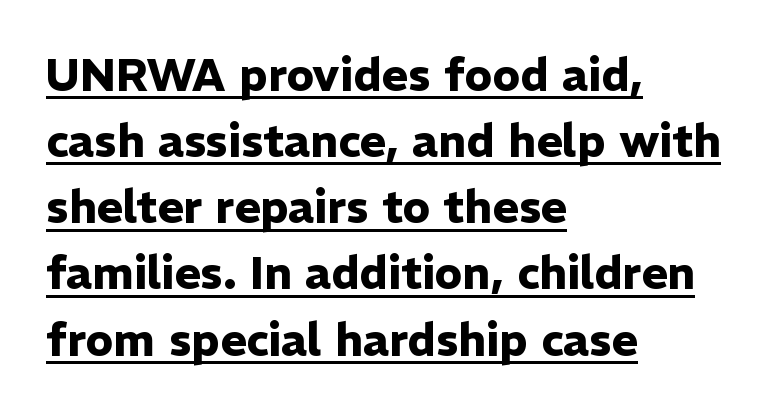
{"serif": "no", "italic": "no", "bold": "yes", "weight": "heavy", "width": "normal", "stroke_contrast": "low", "x_height": "medium", "monospaced": "no", "underline": "yes", "align": "left", "line_spacing": "normal", "line_spacing_ratio": 1.47, "letter_spacing": "normal", "letter_spacing_em": 0.0, "glyph_px": 45}
